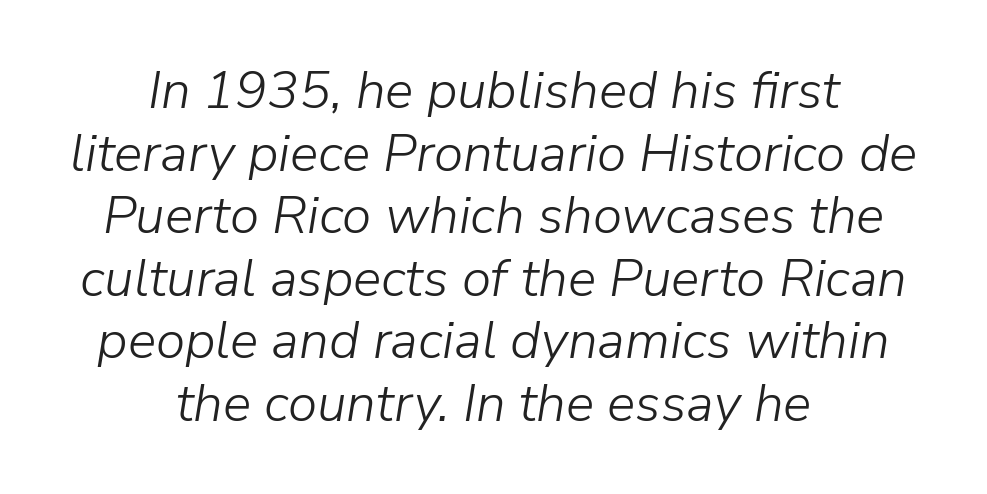
{"italic": "yes", "lean": "right", "slant_degrees": 9, "bold": "no", "weight": "light", "width": "normal", "stroke_contrast": "low", "x_height": "medium", "monospaced": "no", "underline": "no", "align": "center", "line_spacing_ratio": 1.18, "letter_spacing": "normal", "letter_spacing_em": 0.0, "glyph_px": 53}
